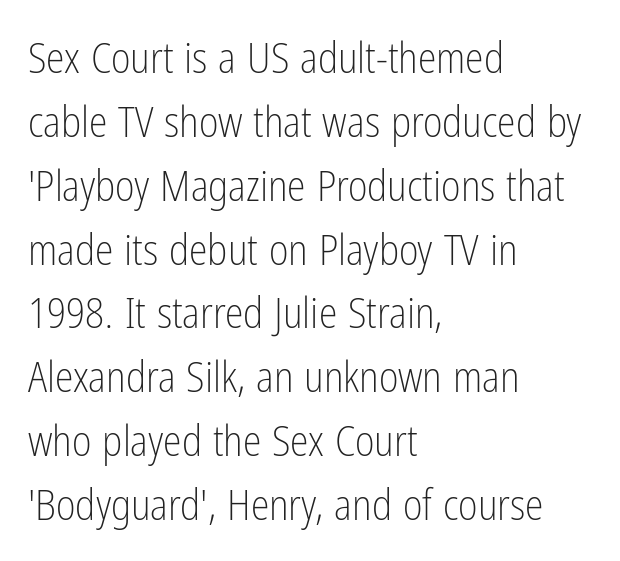
The image shows 42 px light, condensed sans-serif type, upright; set left-aligned, normal line spacing (1.52x), normal letter spacing, not underlined; low stroke contrast and a medium x-height.
